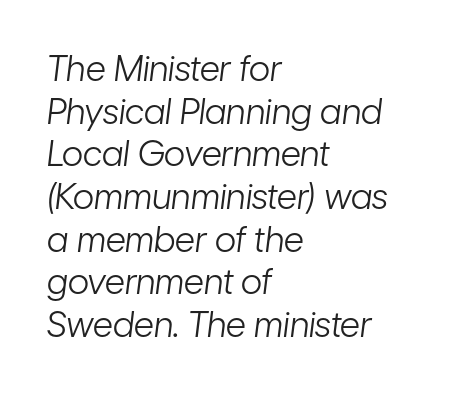
{"italic": "yes", "lean": "right", "slant_degrees": 7, "bold": "no", "weight": "light", "width": "condensed", "stroke_contrast": "low", "x_height": "medium", "monospaced": "no", "underline": "no", "align": "left", "line_spacing_ratio": 1.22, "letter_spacing": "normal", "letter_spacing_em": 0.0, "glyph_px": 35}
